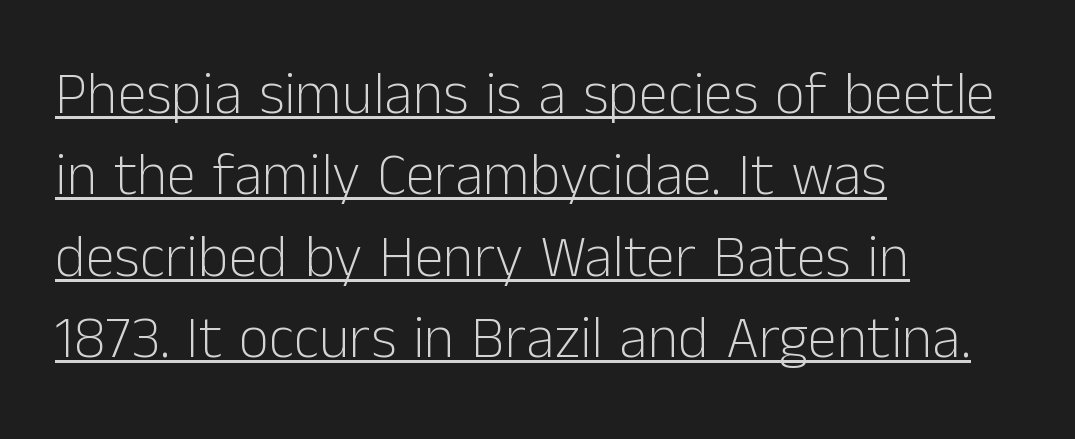
The image shows 59 px light sans-serif type, upright; set left-aligned, normal line spacing (1.38x), normal letter spacing, underlined; low stroke contrast and a medium x-height.
